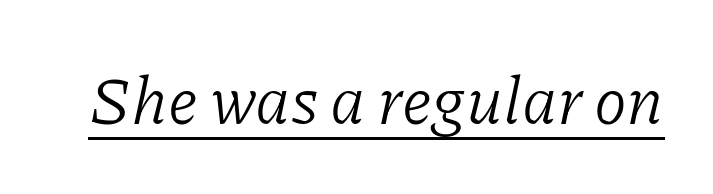
{"serif": "yes", "italic": "yes", "lean": "right", "slant_degrees": 11, "bold": "no", "weight": "light", "width": "normal", "stroke_contrast": "low", "x_height": "medium", "monospaced": "no", "underline": "yes", "letter_spacing": "normal", "letter_spacing_em": 0.0, "glyph_px": 67}
